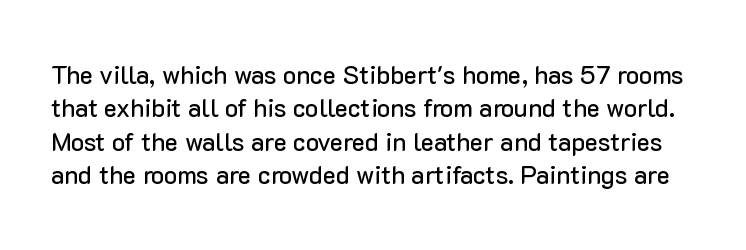
The image shows 25 px text type, upright; set normal line spacing (1.34x), normal letter spacing, not underlined.
